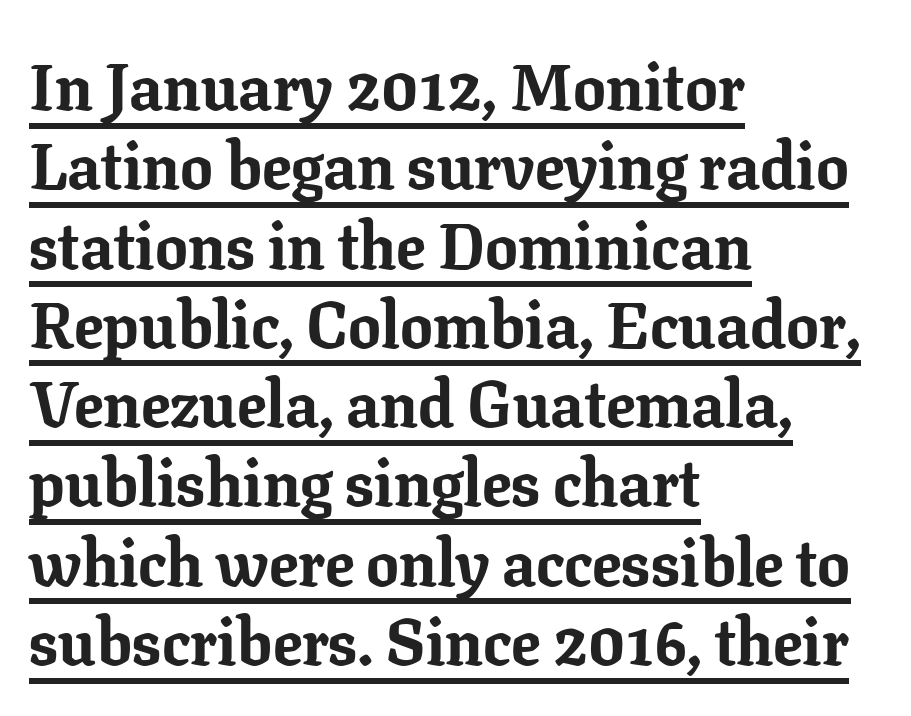
{"serif": "yes", "italic": "no", "bold": "yes", "weight": "bold", "width": "normal", "stroke_contrast": "low", "x_height": "medium", "monospaced": "no", "underline": "yes", "align": "left", "line_spacing_ratio": 1.22, "letter_spacing": "normal", "letter_spacing_em": 0.0, "glyph_px": 65}
